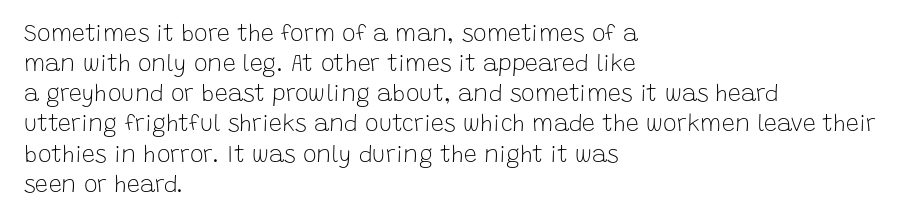
Q: Is the text bold? A: No.
Q: Is the text italic (slanted)? A: No, it is upright.
Q: Is the text underlined? A: No.
Q: How is the paragraph aligned? A: Left-aligned.
Q: Is the spacing between letters normal or unusually wide? A: Normal.
Q: Is the spacing between lines tight, normal or loose? A: Normal.
